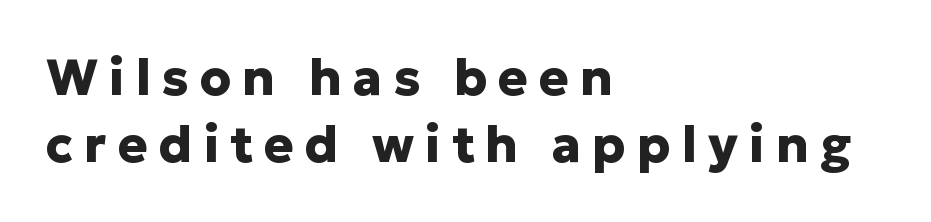
The type family on display is of the sans-serif kind. Here the designer chose a conventional face with non-uniform glyph widths. Where is the straight margin? On the left. When letters stand straight like this, we call the style roman or upright. Weight check: bold — yes, fully. Descenders hang freely into open space.
